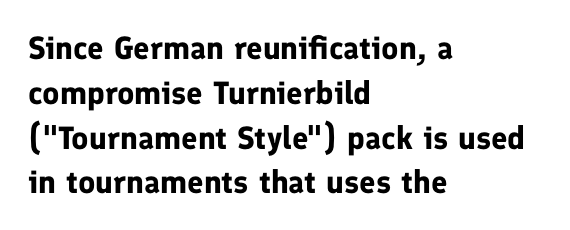
The image shows 32 px bold sans-serif type, upright; set left-aligned, normal line spacing (1.4x), normal letter spacing, not underlined; low stroke contrast and a medium x-height.
